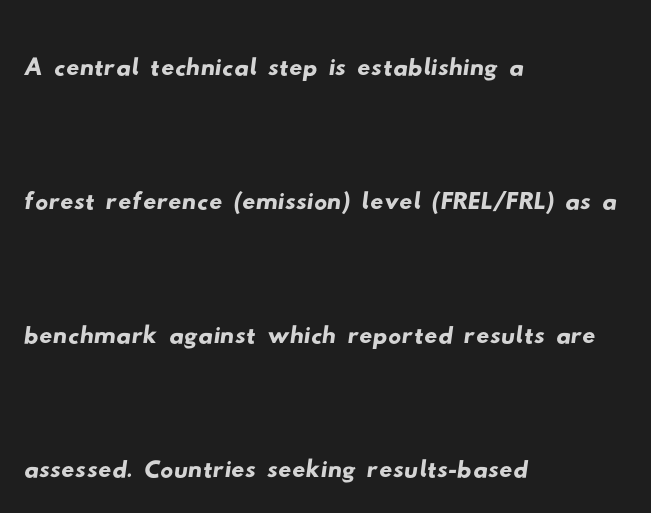
A clean baseline with only descenders dipping below it. A typesetter would call this proportional, since set widths differ per character. Students, note that the glyphs here touch the page at normal intervals. Which margin do the lines hug? The left one — the right edge is uneven.
